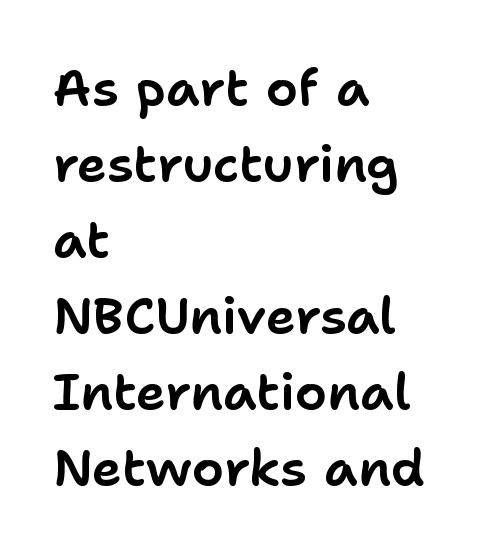
The vertical gap from one line to the next is medium. Nothing unusual about the tracking: characters are spaced as the font intends. The rendering uses natural spacing where letterforms have individual widths. The gap between lines stays unmarked. Regarding serifs, this sample does without them.
